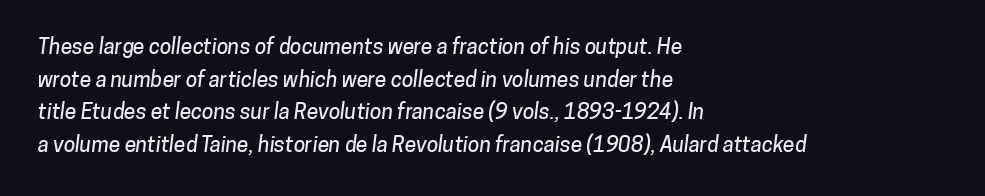
Q: Is the text underlined? A: No.
Q: How is the paragraph aligned? A: Left-aligned.
Q: Is the spacing between letters normal or unusually wide? A: Normal.
Q: Is the spacing between lines tight, normal or loose? A: Normal.
